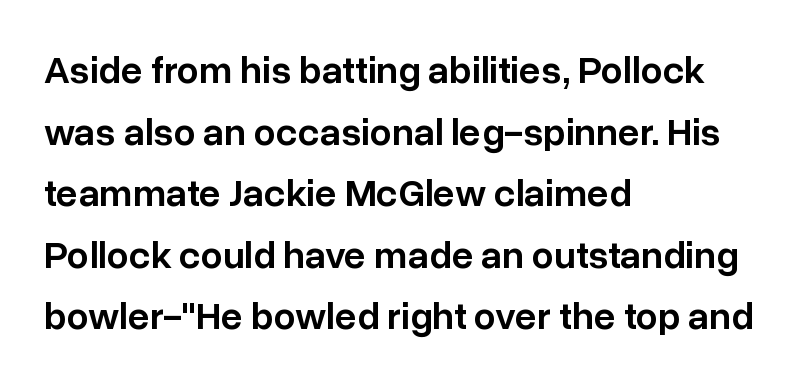
A normal amount of white space separates one row of letters from the next. If you drew a line through each stem, it would be perfectly vertical. The zone under the glyphs is completely vacant. Weight: semibold (demi). A sans-serif font was chosen for this passage. Here the designer chose a conventional face with non-uniform glyph widths.
